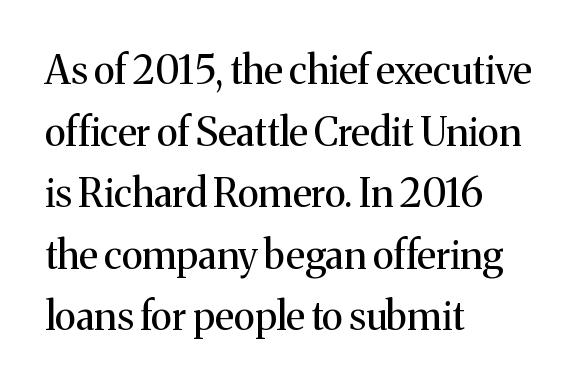
How are the letters spaced? Ordinarily, with no added tracking. Successive baselines arrive at the customary interval. Style check: upright. Each row of text sits above clean, open space. What kind of face is this? One with serifs. Weight: in the light-to-regular range.
